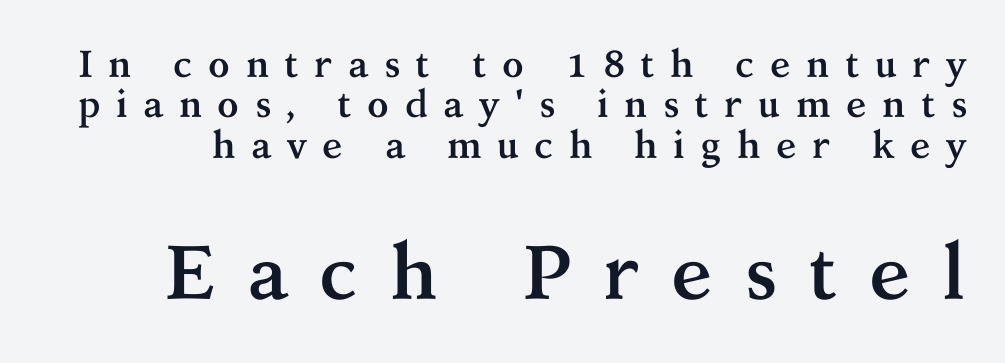
Is there any slant? The stems are plumb. The tracking jumps out immediately: characters are airy and widely separated. Here the designer chose a conventional face with non-uniform glyph widths. You could barely slide anything between these rows.
